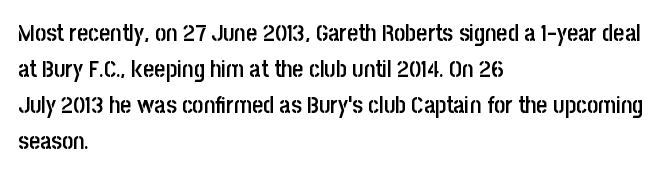
Q: Is the text bold? A: Semi-bold.
Q: Is the text italic (slanted)? A: No, it is upright.
Q: Is the text underlined? A: No.
Q: How is the paragraph aligned? A: Left-aligned.
Q: Is the spacing between letters normal or unusually wide? A: Normal.
Q: Is the spacing between lines tight, normal or loose? A: Normal.
